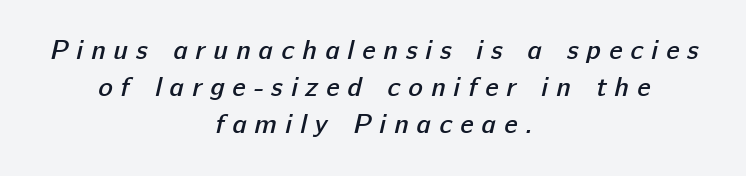
{"bold": "semi", "underline": "no", "align": "center", "line_spacing": "normal", "line_spacing_ratio": 1.37, "letter_spacing": "wide", "letter_spacing_em": 0.3, "glyph_px": 27}
